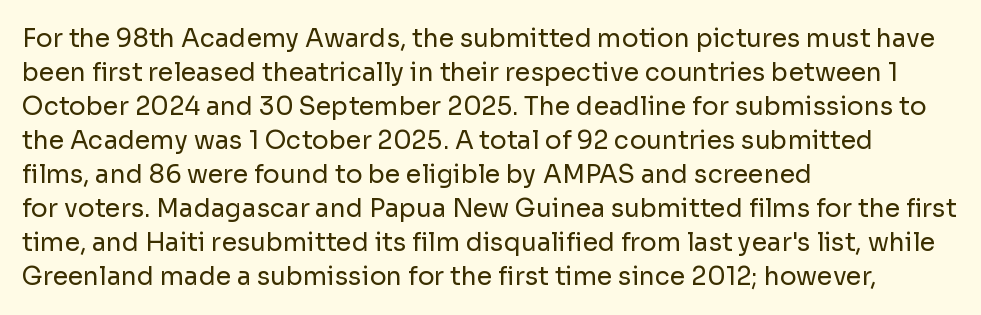
The image shows 25 px text type, upright; set left-aligned, normal line spacing (1.36x), normal letter spacing, not underlined.
